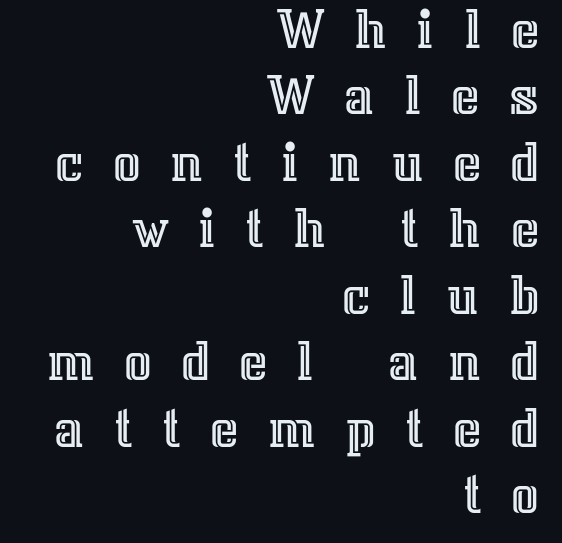
Does the copy run flush right? Yes — the right margin is perfectly even. Nobody drew a line under any word here. Designer's note — italics off, roman on. Quick note: interline space is minimal. The face used here is proportionally spaced, like ordinary book or web type.
